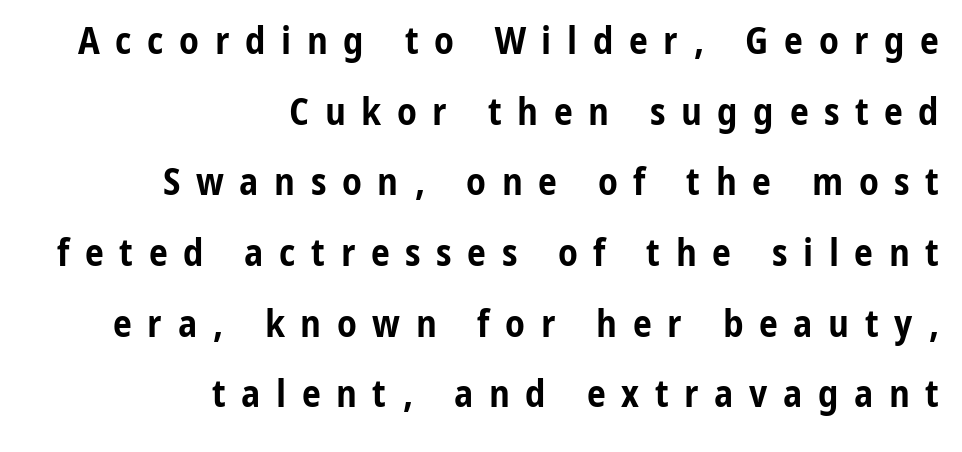
The image shows 38 px bold, condensed sans-serif type, upright; set right-aligned, line spacing 1.86x, unusually wide letter spacing (+0.41 em), not underlined; low stroke contrast and a medium x-height.
